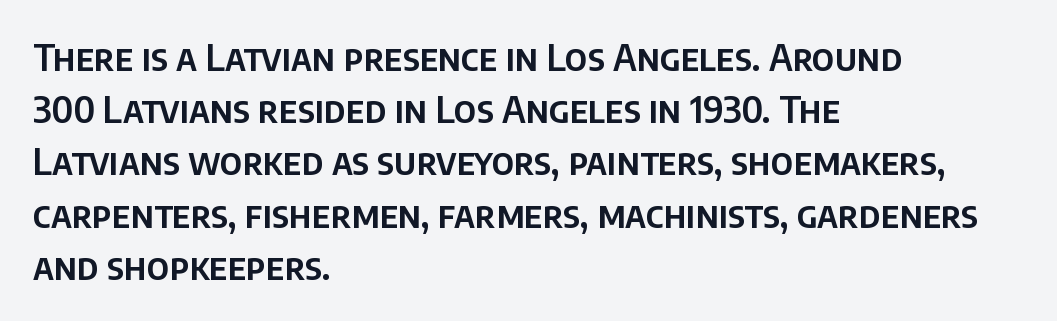
The image shows 36 px sans-serif type, upright; set left-aligned, normal line spacing (1.45x), normal letter spacing, not underlined; low stroke contrast and a large x-height.
